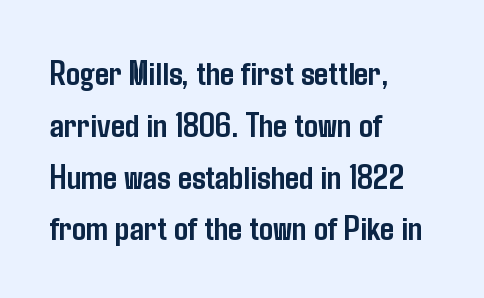
The image shows 35 px semibold, condensed sans-serif type, upright; set left-aligned, normal line spacing (1.48x), normal letter spacing, not underlined; low stroke contrast and a medium x-height.
